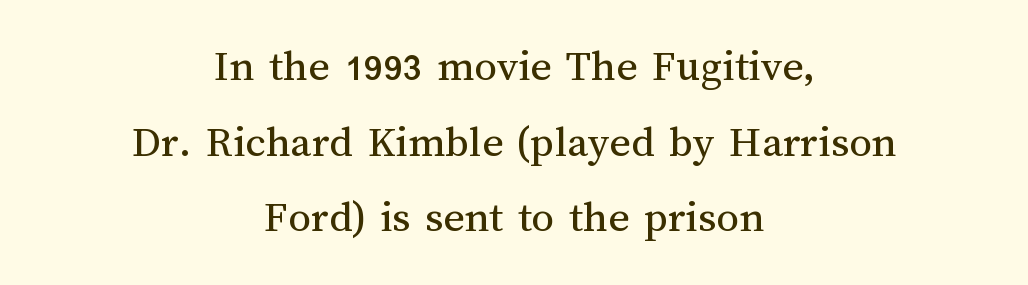
{"italic": "no", "bold": "no", "weight": "regular", "width": "normal", "stroke_contrast": "medium", "x_height": "medium", "monospaced": "no", "underline": "no", "align": "center", "line_spacing": "normal", "line_spacing_ratio": 1.68, "letter_spacing": "normal", "letter_spacing_em": 0.0, "glyph_px": 45}
